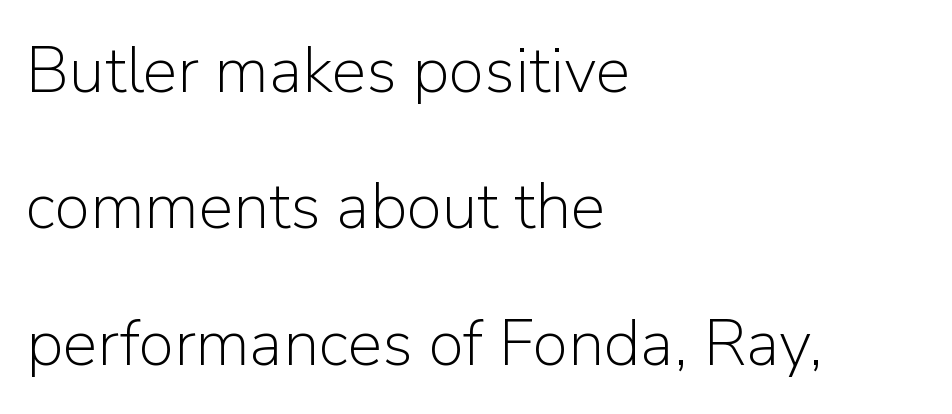
Q: Is the text bold? A: No.
Q: Is the text italic (slanted)? A: No, it is upright.
Q: Is the typeface a serif or a sans-serif typeface? A: Sans-serif.
Q: Is the text underlined? A: No.
Q: How is the paragraph aligned? A: Left-aligned.
Q: Is the spacing between letters normal or unusually wide? A: Normal.
Q: Is the spacing between lines tight, normal or loose? A: Loose.
Q: Width (condensed, normal, or wide)? A: Normal.
Q: Stroke contrast? A: Low.
Q: x-height? A: Medium.
Q: Monospaced? A: No.
